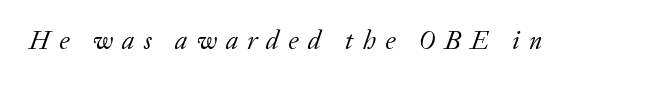
This sample uses an oblique cut, with every glyph tilted off the vertical. The baseline area is clear. Words appear elongated and porous because spacing is wide. Heft: none added — not bold.
